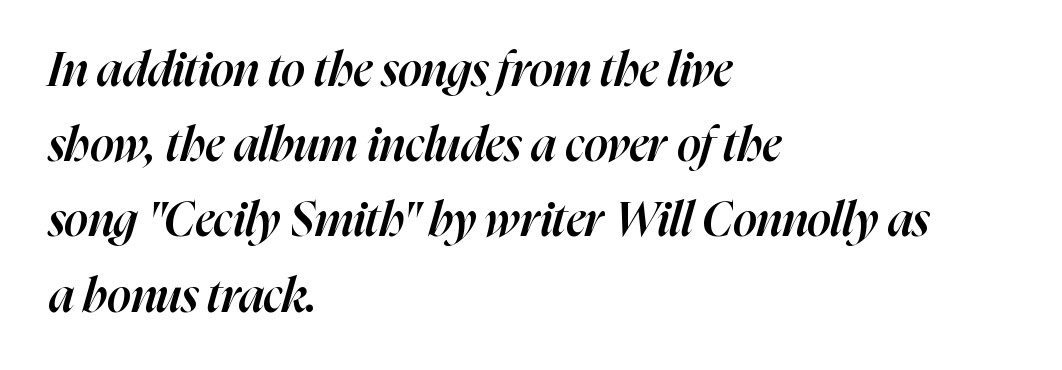
{"italic": "yes", "lean": "right", "slant_degrees": 16, "bold": "semi", "weight": "semibold", "width": "normal", "stroke_contrast": "high", "x_height": "medium", "monospaced": "no", "underline": "no", "align": "left", "line_spacing": "normal", "line_spacing_ratio": 1.6, "letter_spacing": "normal", "letter_spacing_em": 0.0, "glyph_px": 47}
